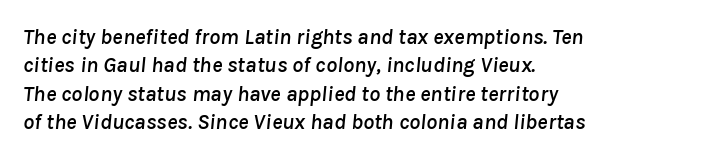
Yep, that's italic — everything's leaning. Evenly set lines give the paragraph a standard silhouette. Notice how the passage keeps a crisp vertical edge on the left only. How are the letters spaced? Ordinarily, with no added tracking.
